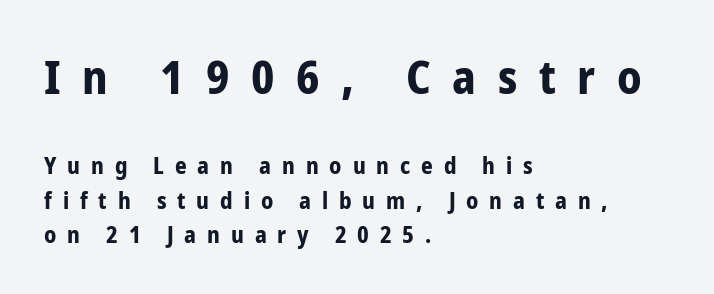
Q: Is the text bold? A: Yes.
Q: Is the text italic (slanted)? A: No, it is upright.
Q: Is the typeface a serif or a sans-serif typeface? A: Sans-serif.
Q: Is the text underlined? A: No.
Q: How is the paragraph aligned? A: Left-aligned.
Q: Is the spacing between letters normal or unusually wide? A: Unusually wide.
Q: Is the spacing between lines tight, normal or loose? A: Normal.
Q: Which block of text is set in a larger size, the first (top) or the second (bottom)? A: The first (top) one.
Q: Width (condensed, normal, or wide)? A: Condensed.
Q: Stroke contrast? A: Low.
Q: x-height? A: Medium.
Q: Monospaced? A: No.
